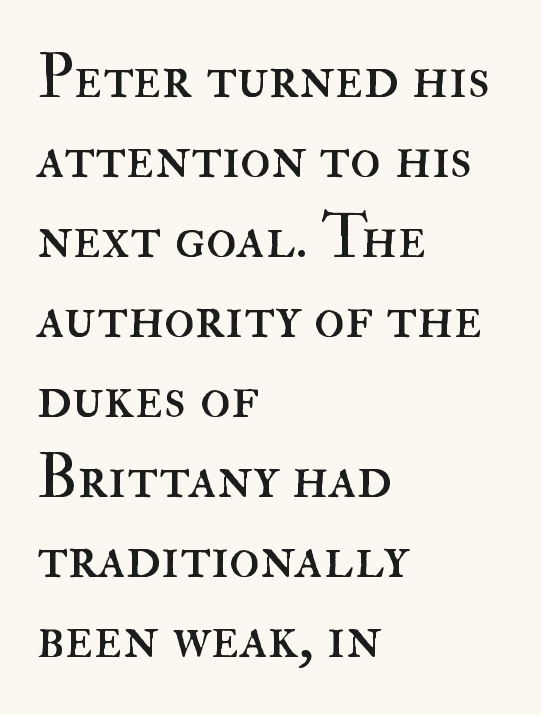
These lines were composed using upright roman letters. The typesetting does not lean heavy: it is not bold. The foot of each line stays bare and open. Vertical spacing — default. These lines stack with their left ends in a neat column.
